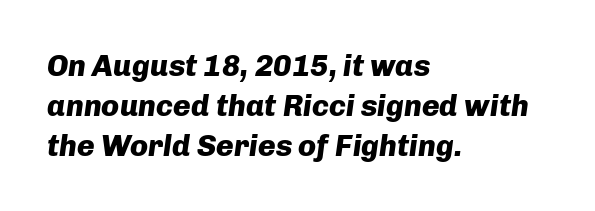
{"italic": "yes", "lean": "right", "slant_degrees": 8, "bold": "yes", "weight": "heavy", "width": "normal", "stroke_contrast": "low", "x_height": "medium", "monospaced": "no", "underline": "no", "align": "left", "line_spacing": "normal", "line_spacing_ratio": 1.33, "letter_spacing": "normal", "letter_spacing_em": 0.0, "glyph_px": 30}
